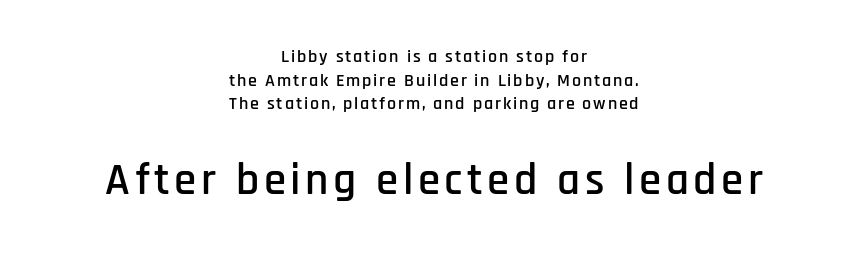
{"serif": "no", "italic": "no", "width": "condensed", "stroke_contrast": "low", "x_height": "large", "monospaced": "no", "underline": "no", "align": "center", "line_spacing": "normal", "line_spacing_ratio": 1.31, "larger_block": "second", "size_ratio": 2.5, "glyph_px": 45}
